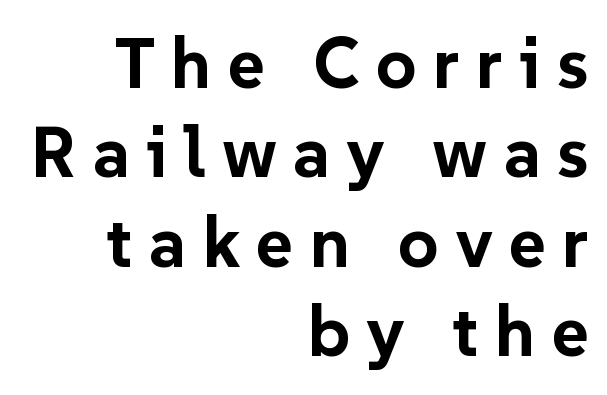
{"serif": "no", "italic": "no", "bold": "yes", "weight": "bold", "width": "normal", "stroke_contrast": "low", "x_height": "medium", "monospaced": "no", "underline": "no", "align": "right", "line_spacing": "normal", "line_spacing_ratio": 1.26, "letter_spacing": "wide", "letter_spacing_em": 0.23, "glyph_px": 71}
